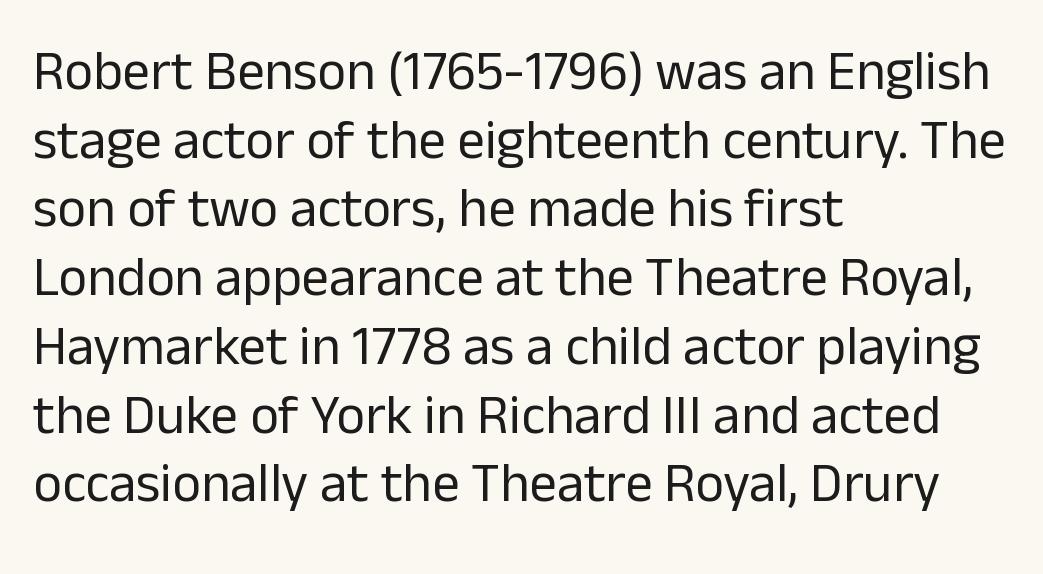
{"serif": "no", "italic": "no", "bold": "no", "weight": "regular", "width": "normal", "stroke_contrast": "low", "x_height": "medium", "monospaced": "no", "underline": "no", "align": "left", "line_spacing": "normal", "line_spacing_ratio": 1.25, "letter_spacing": "normal", "letter_spacing_em": 0.0, "glyph_px": 55}
